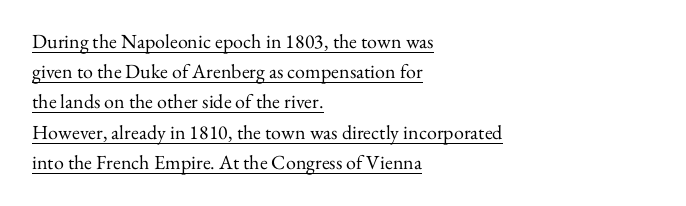
The image shows 20 px text type, upright; set left-aligned, normal line spacing (1.51x), normal letter spacing, underlined.
